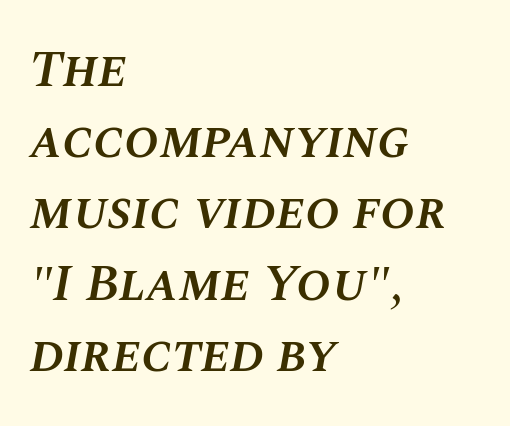
A typesetter would call this proportional, since set widths differ per character. Designer's note — italics engaged. Does the copy run flush right? No — it runs flush left. The designer left line spacing at the default. Compared with typical body copy, the letter spacing here is the same.
